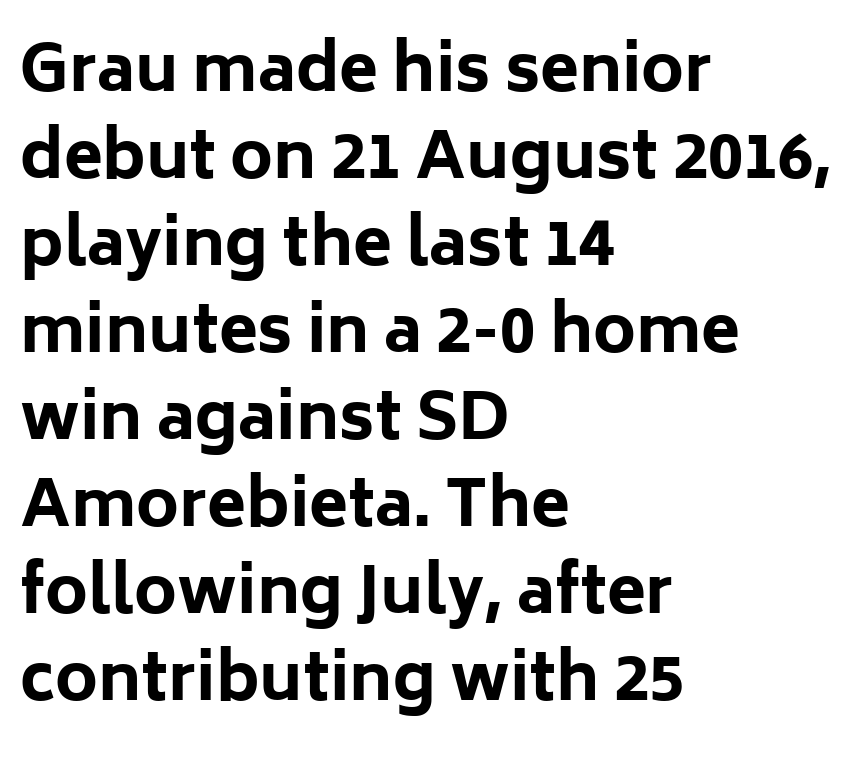
Interline gaps are of average width in this sample. Proportional: the letters do not fall into vertical columns. The space beneath each line is pristine and unruled. Grotesque or geometric, the face here clearly has no serifs.
